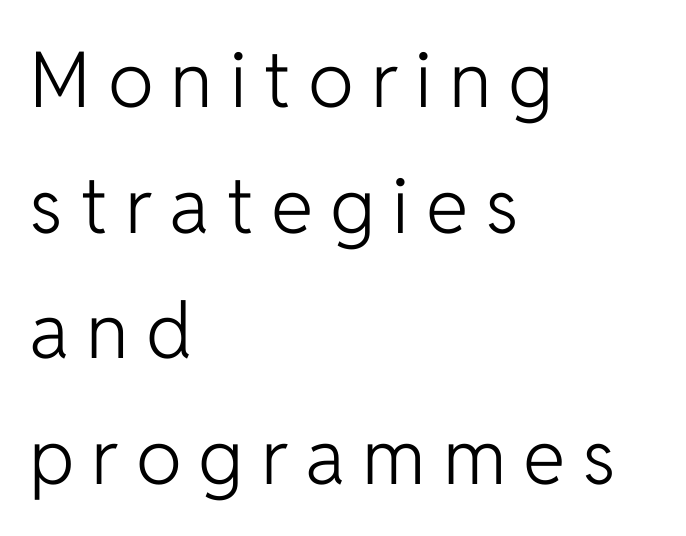
{"serif": "no", "italic": "no", "bold": "no", "weight": "light", "width": "normal", "stroke_contrast": "low", "x_height": "medium", "monospaced": "no", "underline": "no", "align": "left", "line_spacing": "normal", "line_spacing_ratio": 1.63, "letter_spacing": "wide", "letter_spacing_em": 0.22, "glyph_px": 77}
